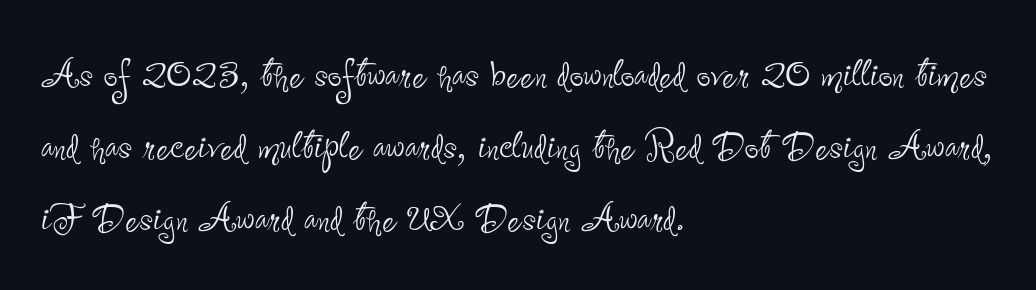
Q: Is the text bold? A: No.
Q: Is the text italic (slanted)? A: Yes.
Q: Is the typeface a serif or a sans-serif typeface? A: Sans-serif.
Q: Is the text underlined? A: No.
Q: How is the paragraph aligned? A: Left-aligned.
Q: Is the spacing between letters normal or unusually wide? A: Normal.
Q: Is the spacing between lines tight, normal or loose? A: Normal.
Q: Width (condensed, normal, or wide)? A: Condensed.
Q: Stroke contrast? A: Low.
Q: x-height? A: Small.
Q: Monospaced? A: No.
